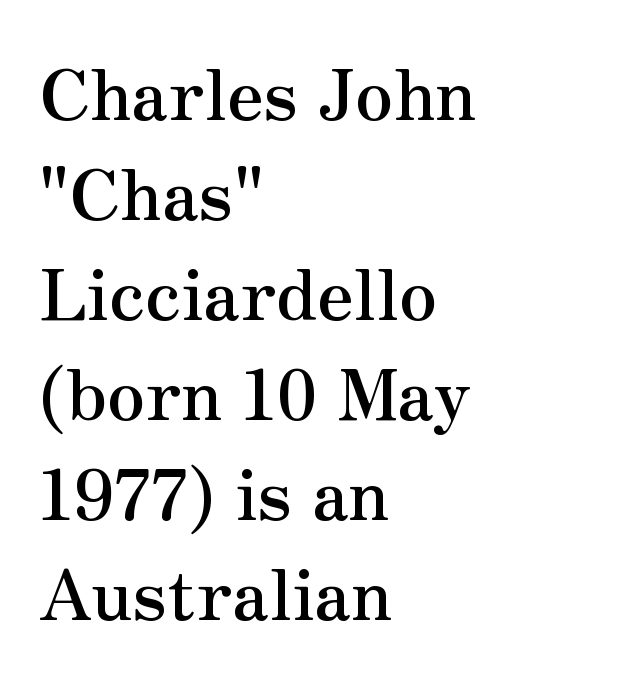
Q: Is the text bold? A: Yes.
Q: Is the text italic (slanted)? A: No, it is upright.
Q: Is the typeface a serif or a sans-serif typeface? A: Serif.
Q: Is the text underlined? A: No.
Q: How is the paragraph aligned? A: Left-aligned.
Q: Is the spacing between letters normal or unusually wide? A: Normal.
Q: Is the spacing between lines tight, normal or loose? A: Normal.
Q: Width (condensed, normal, or wide)? A: Normal.
Q: Stroke contrast? A: Medium.
Q: x-height? A: Small.
Q: Monospaced? A: No.
